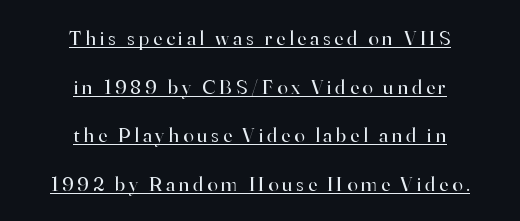
{"italic": "no", "bold": "no", "underline": "yes", "align": "center", "line_spacing": "loose", "line_spacing_ratio": 2.31, "glyph_px": 21}
